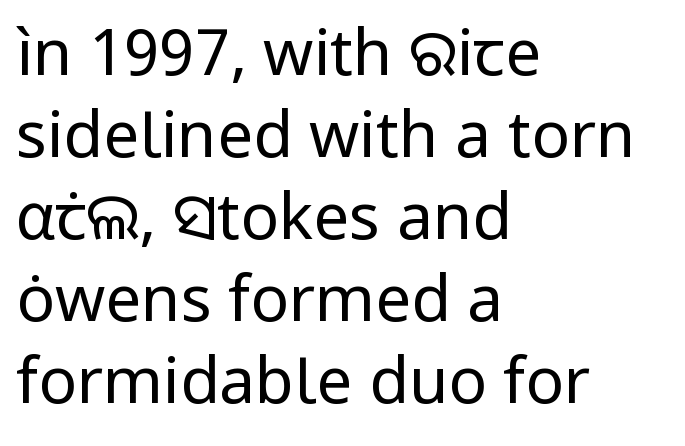
Type without underlining. Ink coverage per letter is moderate at most. Unlike a traditional serif, this face leaves its strokes unadorned. This sample uses plain, unmodified letter spacing. Do the letters lean? They stand straight. Is this a fixed-width face? No — the glyphs have proportional, varying widths.
